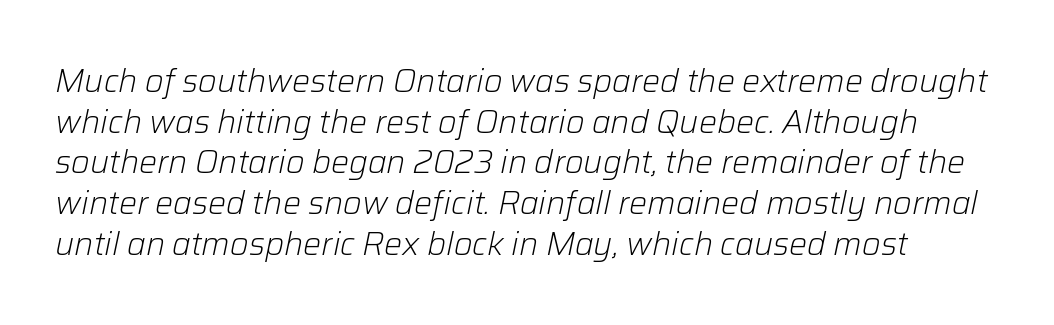
{"italic": "yes", "lean": "right", "slant_degrees": 12, "bold": "no", "weight": "light", "width": "normal", "stroke_contrast": "low", "x_height": "medium", "monospaced": "no", "underline": "no", "line_spacing": "normal", "line_spacing_ratio": 1.27, "letter_spacing": "normal", "letter_spacing_em": 0.0, "glyph_px": 32}
